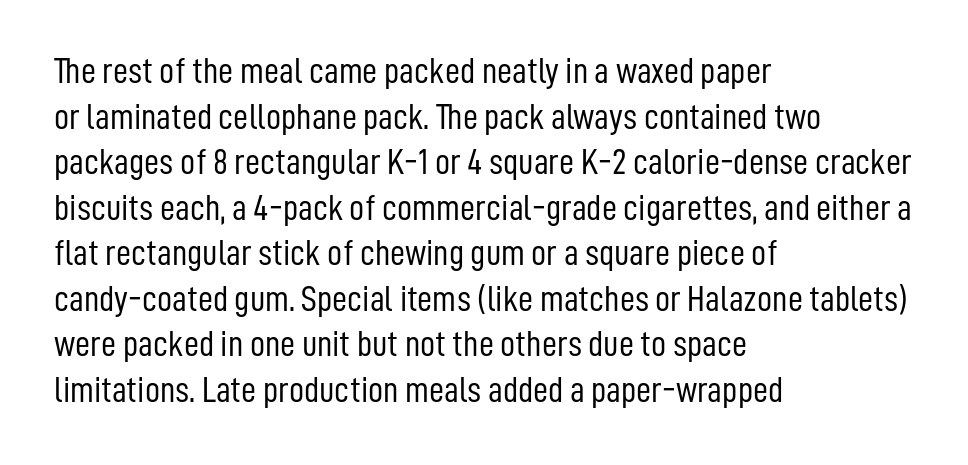
The image shows 37 px light, condensed sans-serif type, upright; set left-aligned, line spacing 1.23x, normal letter spacing, not underlined; low stroke contrast and a medium x-height.
